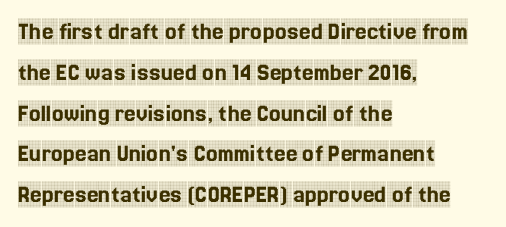
The space between consecutive lines is moderate. This sample uses plain, unmodified letter spacing. Layout note: lines flush left. No italicization has been applied; the sample stays upright. The passage shown is not underscored anywhere.
